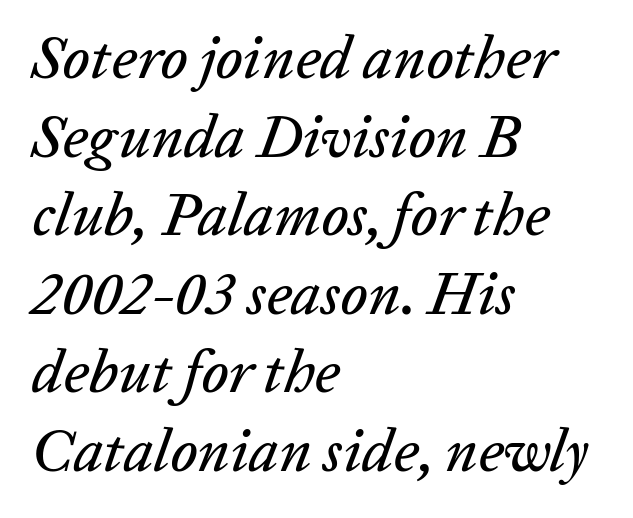
Q: Is the text italic (slanted)? A: Yes, it leans right by about 20 degrees.
Q: Is the text underlined? A: No.
Q: How is the paragraph aligned? A: Left-aligned.
Q: Is the spacing between letters normal or unusually wide? A: Normal.
Q: Is the spacing between lines tight, normal or loose? A: Normal.
Q: Width (condensed, normal, or wide)? A: Normal.
Q: Stroke contrast? A: Low.
Q: x-height? A: Medium.
Q: Monospaced? A: No.
